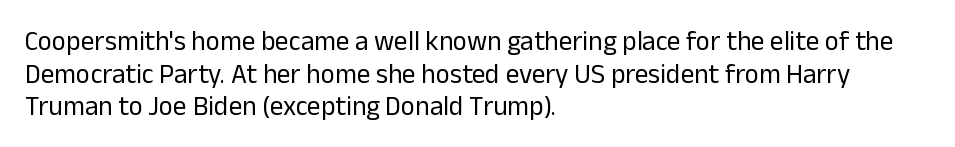
Q: Is the text bold? A: No.
Q: Is the text italic (slanted)? A: No, it is upright.
Q: Is the text underlined? A: No.
Q: How is the paragraph aligned? A: Left-aligned.
Q: Is the spacing between letters normal or unusually wide? A: Normal.
